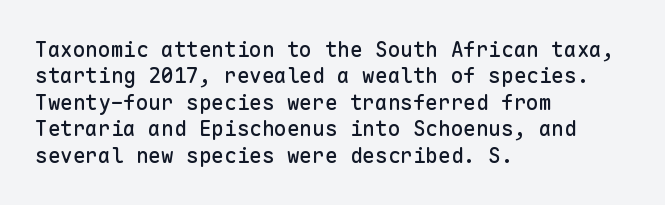
Q: Is the text italic (slanted)? A: No, it is upright.
Q: Is the text underlined? A: No.
Q: How is the paragraph aligned? A: Left-aligned.
Q: Is the spacing between letters normal or unusually wide? A: Normal.
Q: Is the spacing between lines tight, normal or loose? A: Normal.
